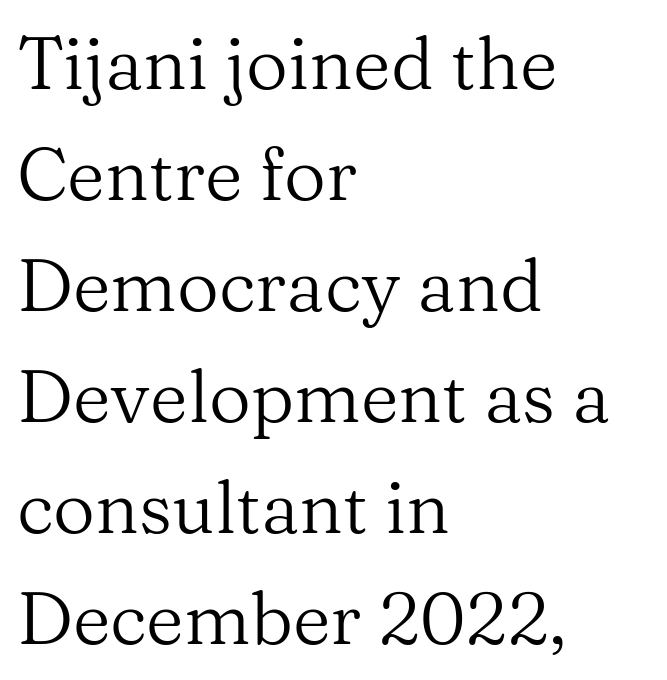
{"serif": "yes", "italic": "no", "bold": "no", "weight": "regular", "width": "normal", "stroke_contrast": "medium", "x_height": "medium", "monospaced": "no", "underline": "no", "align": "left", "line_spacing": "normal", "line_spacing_ratio": 1.52, "letter_spacing": "normal", "letter_spacing_em": 0.0, "glyph_px": 73}
